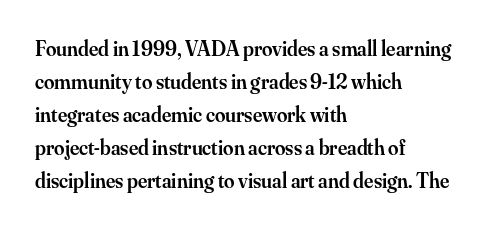
The image shows 21 px text type, upright; set left-aligned, normal line spacing (1.57x), normal letter spacing, not underlined.
